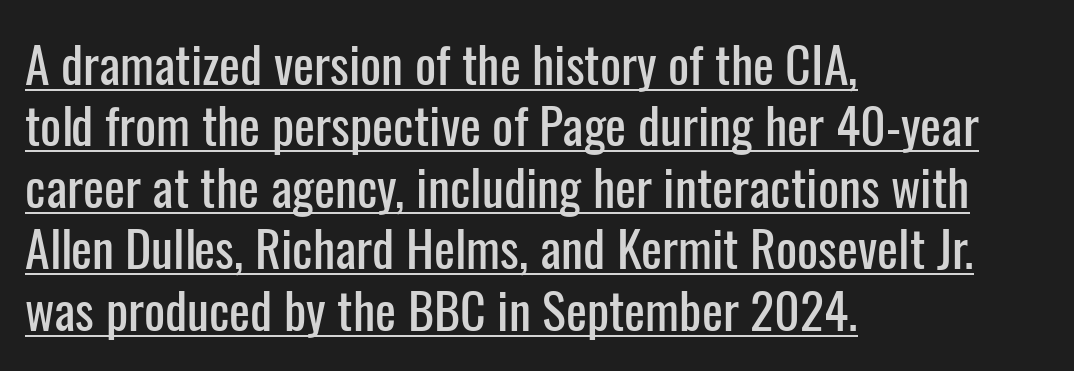
The rendering anchors every line to the left-hand side. The passage shown is typeset with a sans-serif family. Quick note: not italic, upright. Here the glyphs are tracked normally, forming tight word shapes.
